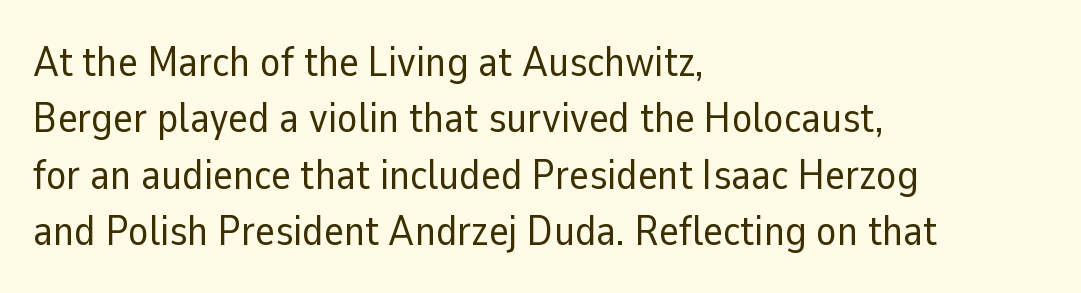
Q: Is the text bold? A: No.
Q: Is the text italic (slanted)? A: No, it is upright.
Q: Is the typeface a serif or a sans-serif typeface? A: Sans-serif.
Q: Is the text underlined? A: No.
Q: How is the paragraph aligned? A: Left-aligned.
Q: Is the spacing between letters normal or unusually wide? A: Normal.
Q: Is the spacing between lines tight, normal or loose? A: Normal.
Q: Width (condensed, normal, or wide)? A: Normal.
Q: Stroke contrast? A: Low.
Q: x-height? A: Medium.
Q: Monospaced? A: No.
